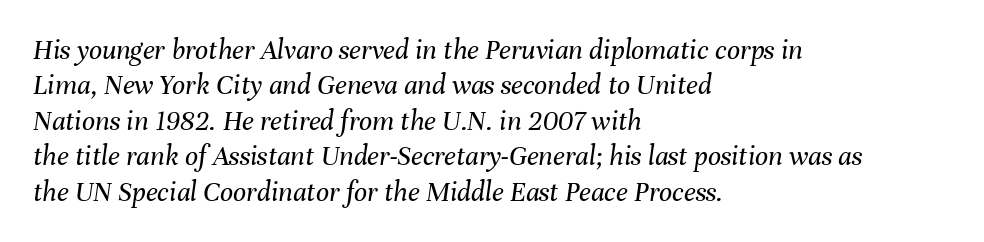
This sample has the flowing, uneven cadence of proportional lettering. Students, note that the glyphs here touch the page at normal intervals. Compared with ordinary roman type, these characters are visibly tilted. No heavy texture on the line: the type isn't bold. Visually the block forms a straight wall on the left and a jagged coastline on the right.
